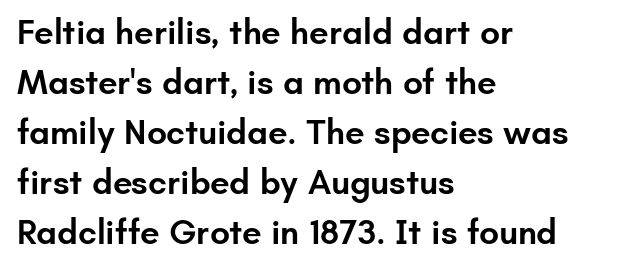
Q: Is the text bold? A: Semi-bold.
Q: Is the text italic (slanted)? A: No, it is upright.
Q: Is the typeface a serif or a sans-serif typeface? A: Sans-serif.
Q: Is the text underlined? A: No.
Q: How is the paragraph aligned? A: Left-aligned.
Q: Is the spacing between letters normal or unusually wide? A: Normal.
Q: Is the spacing between lines tight, normal or loose? A: Normal.
Q: Width (condensed, normal, or wide)? A: Normal.
Q: Stroke contrast? A: Low.
Q: x-height? A: Small.
Q: Monospaced? A: No.
